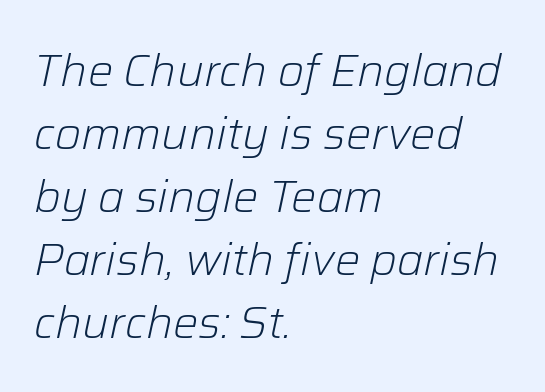
The image shows 45 px light type, italic (leaning right); set left-aligned, normal line spacing (1.4x), normal letter spacing, not underlined; low stroke contrast and a medium x-height.
